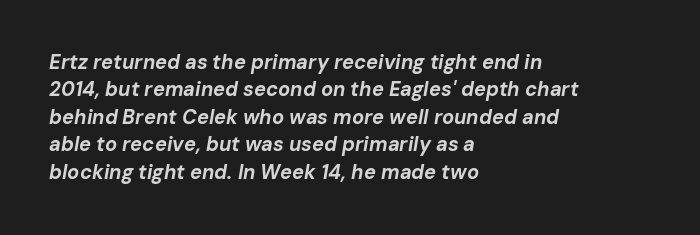
Notice how the passage keeps a crisp vertical edge on the left only. Is the type bold? Yes — the strokes are clearly thick and heavy. The space directly below the letters is spotless. This block has exactly the height ordinary leading produces. The font's italic variant was chosen for this text.
